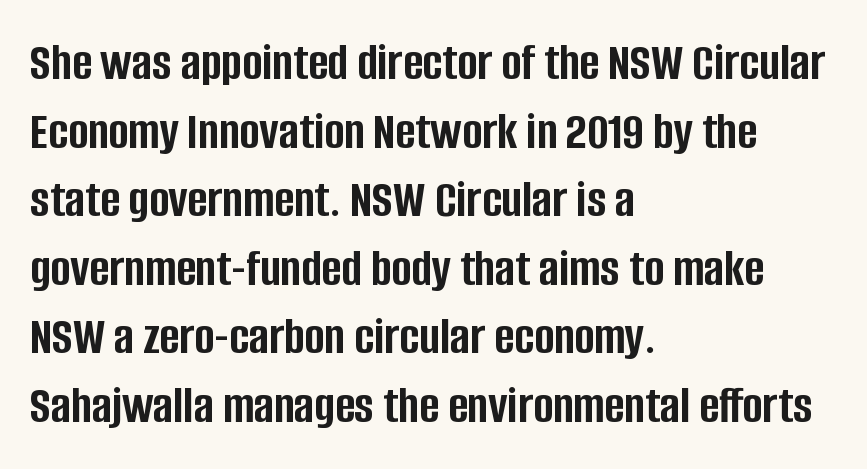
Q: Is the text bold? A: Yes.
Q: Is the text italic (slanted)? A: No, it is upright.
Q: Is the typeface a serif or a sans-serif typeface? A: Sans-serif.
Q: Is the text underlined? A: No.
Q: How is the paragraph aligned? A: Left-aligned.
Q: Is the spacing between letters normal or unusually wide? A: Normal.
Q: Is the spacing between lines tight, normal or loose? A: Normal.
Q: Width (condensed, normal, or wide)? A: Condensed.
Q: Stroke contrast? A: Low.
Q: x-height? A: Large.
Q: Monospaced? A: No.
